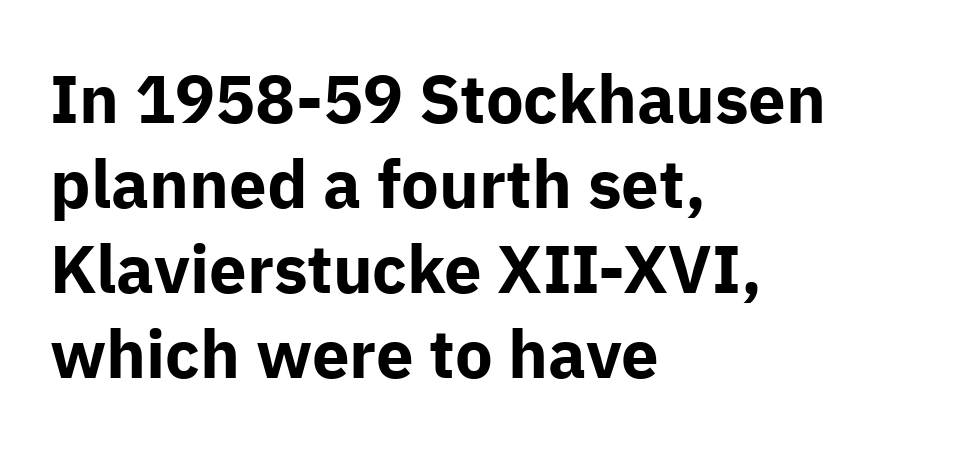
Q: Is the text bold? A: Yes.
Q: Is the text italic (slanted)? A: No, it is upright.
Q: Is the typeface a serif or a sans-serif typeface? A: Sans-serif.
Q: Is the text underlined? A: No.
Q: How is the paragraph aligned? A: Left-aligned.
Q: Is the spacing between letters normal or unusually wide? A: Normal.
Q: Is the spacing between lines tight, normal or loose? A: Normal.
Q: Width (condensed, normal, or wide)? A: Normal.
Q: Stroke contrast? A: Low.
Q: x-height? A: Medium.
Q: Monospaced? A: No.
